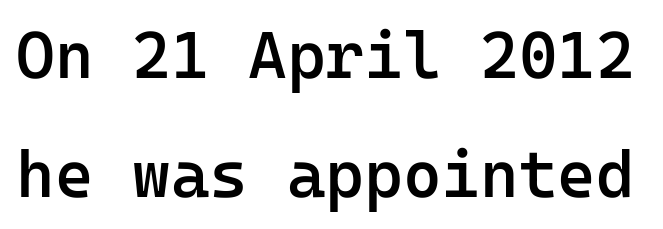
{"serif": "no", "italic": "no", "bold": "semi", "weight": "semibold", "width": "normal", "stroke_contrast": "low", "x_height": "medium", "monospaced": "yes", "underline": "no", "line_spacing_ratio": 1.8, "letter_spacing": "normal", "letter_spacing_em": 0.0, "glyph_px": 66}
